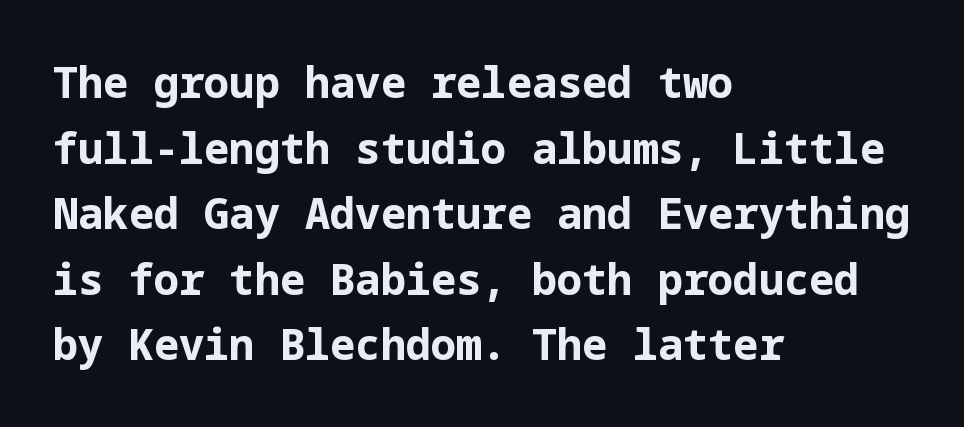
Q: Is the text bold? A: Yes.
Q: Is the text italic (slanted)? A: No, it is upright.
Q: Is the typeface a serif or a sans-serif typeface? A: Sans-serif.
Q: Is the text underlined? A: No.
Q: How is the paragraph aligned? A: Left-aligned.
Q: Is the spacing between letters normal or unusually wide? A: Normal.
Q: Is the spacing between lines tight, normal or loose? A: Normal.
Q: Width (condensed, normal, or wide)? A: Normal.
Q: Stroke contrast? A: Low.
Q: x-height? A: Medium.
